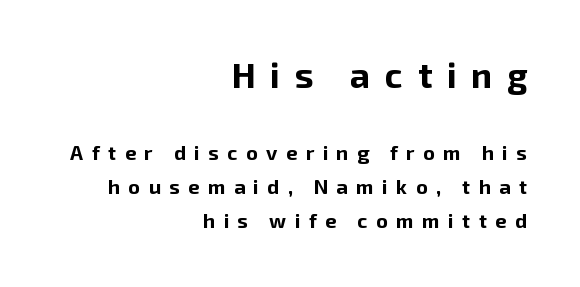
Proportional: the letters do not fall into vertical columns. Descender tails drop into unmarked territory. Plenty of ink on the page — the face is bold. Caption: expanded tracking, letters set apart.
